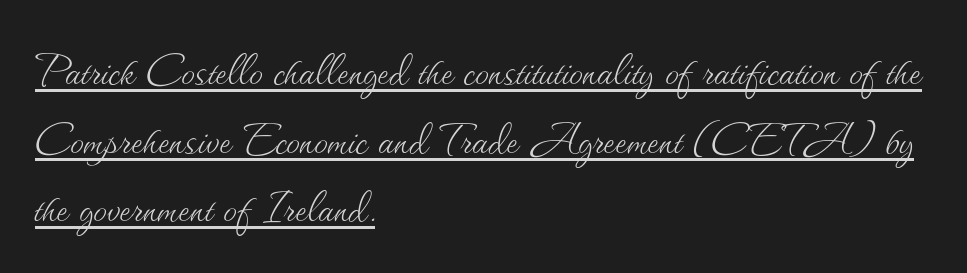
The image shows 55 px thin type; set left-aligned, normal line spacing (1.25x), normal letter spacing, underlined; medium stroke contrast and a small x-height.
